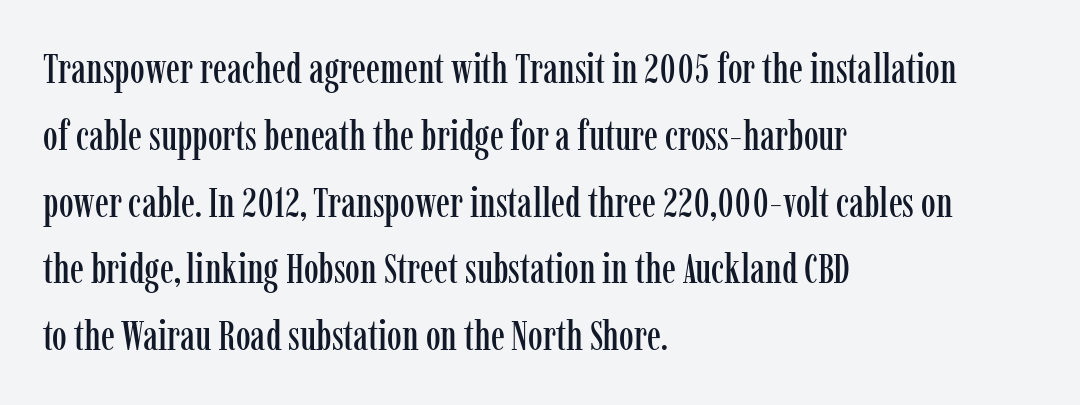
The type sits square on the baseline with zero lean. The face used here is proportionally spaced, like ordinary book or web type. Words float on clear page, feet unadorned. Each letter's strokes conclude with small projecting serifs. Left-aligned paragraph, ragged on the right.
